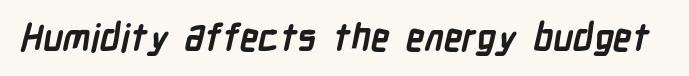
The image shows 37 px semibold, condensed sans-serif type; set normal letter spacing, not underlined; low stroke contrast and a medium x-height.
